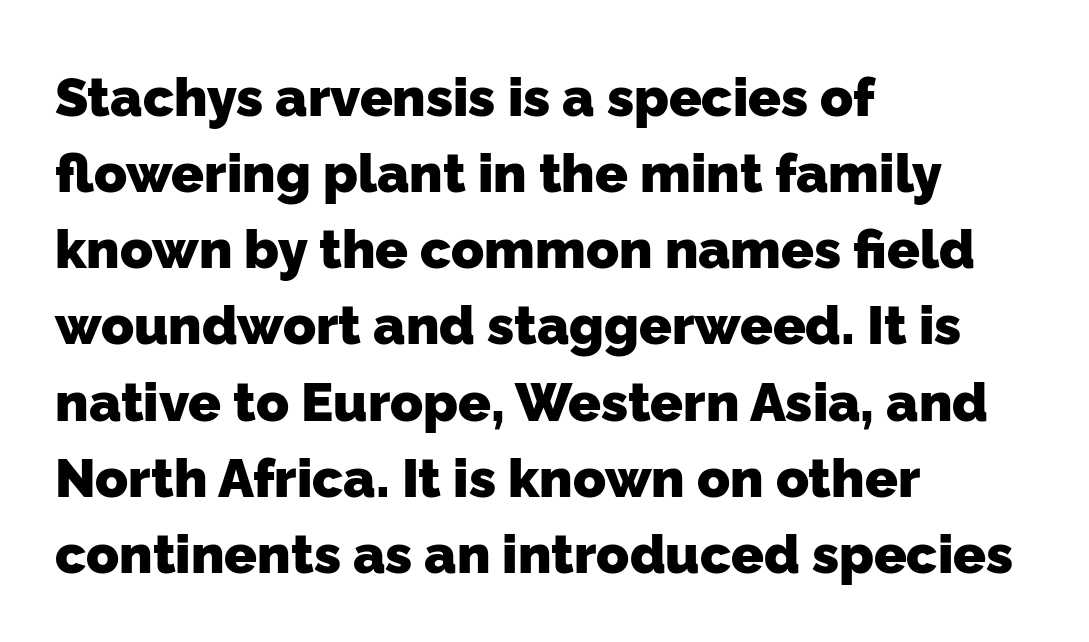
{"serif": "no", "bold": "yes", "weight": "heavy", "width": "normal", "stroke_contrast": "low", "x_height": "medium", "monospaced": "no", "underline": "no", "align": "left", "line_spacing": "normal", "line_spacing_ratio": 1.41, "letter_spacing": "normal", "letter_spacing_em": 0.0, "glyph_px": 54}
